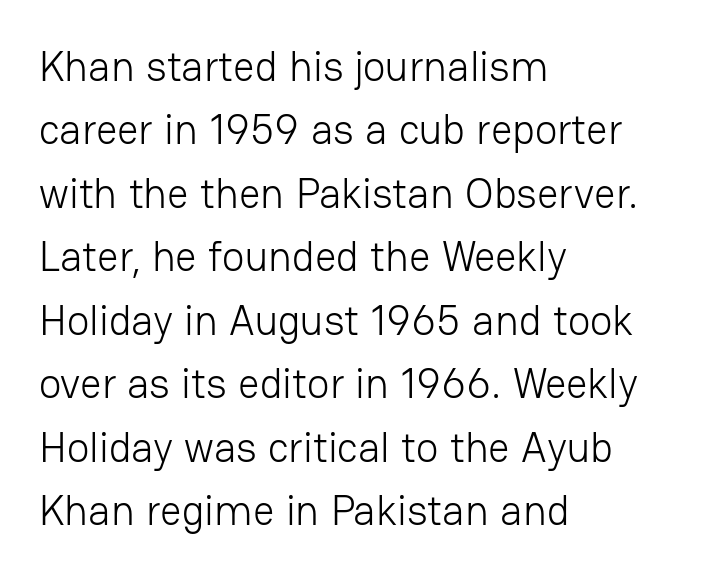
The image shows 42 px light sans-serif type, upright; set left-aligned, normal line spacing (1.51x), normal letter spacing, not underlined; low stroke contrast and a medium x-height.
